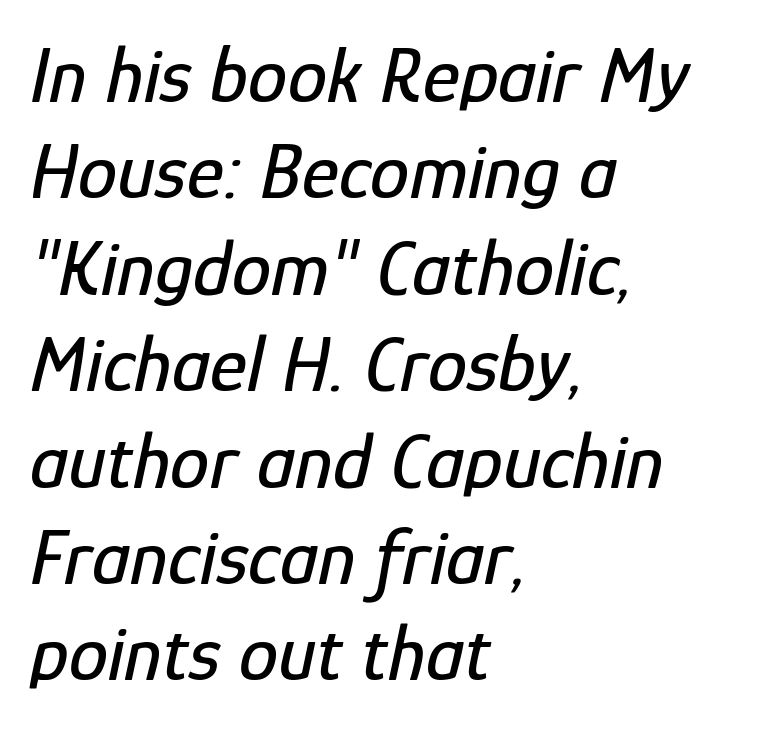
{"italic": "yes", "lean": "right", "slant_degrees": 12, "width": "condensed", "stroke_contrast": "low", "x_height": "medium", "monospaced": "no", "underline": "no", "align": "left", "line_spacing_ratio": 1.22, "letter_spacing": "normal", "letter_spacing_em": 0.0, "glyph_px": 79}
